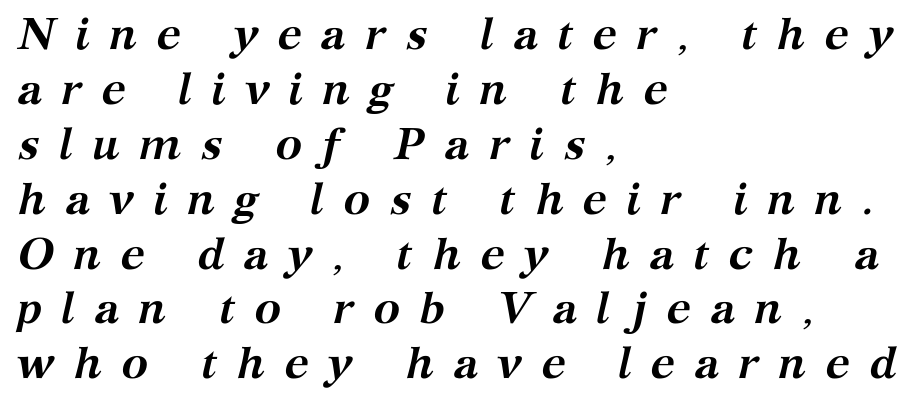
{"serif": "yes", "italic": "yes", "lean": "right", "slant_degrees": 12, "bold": "yes", "weight": "semibold", "width": "normal", "stroke_contrast": "medium", "x_height": "medium", "monospaced": "no", "underline": "no", "align": "left", "line_spacing_ratio": 1.22, "letter_spacing": "wide", "letter_spacing_em": 0.42, "glyph_px": 45}
